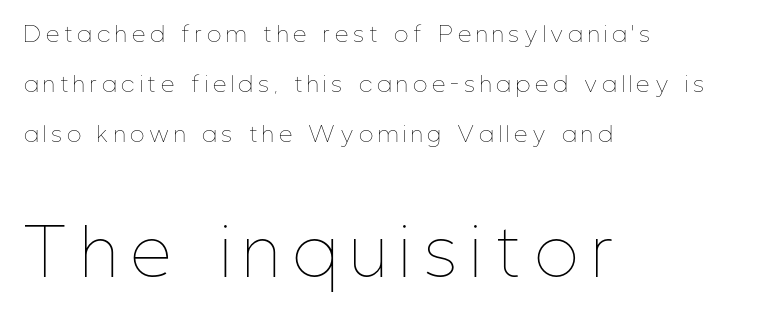
Q: Is the text bold? A: No.
Q: Is the text italic (slanted)? A: No, it is upright.
Q: Is the text underlined? A: No.
Q: How is the paragraph aligned? A: Left-aligned.
Q: Is the spacing between letters normal or unusually wide? A: Unusually wide.
Q: Is the spacing between lines tight, normal or loose? A: Loose.
Q: Which block of text is set in a larger size, the first (top) or the second (bottom)? A: The second (bottom) one.
Q: Width (condensed, normal, or wide)? A: Condensed.
Q: Stroke contrast? A: Low.
Q: x-height? A: Medium.
Q: Monospaced? A: No.
